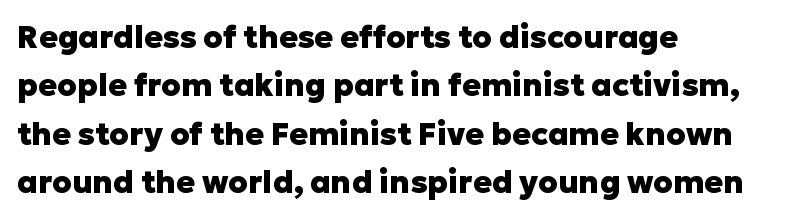
{"serif": "no", "italic": "no", "bold": "yes", "weight": "heavy", "width": "normal", "stroke_contrast": "low", "x_height": "medium", "monospaced": "no", "underline": "no", "align": "left", "line_spacing": "normal", "line_spacing_ratio": 1.56, "letter_spacing": "normal", "letter_spacing_em": 0.0, "glyph_px": 31}
